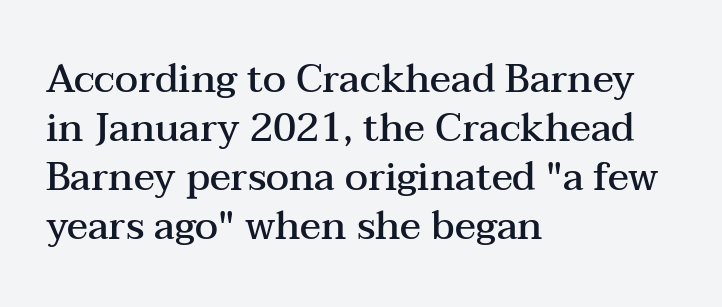
The space beneath each line is pristine and unruled. The lines sit at an ordinary, default distance from one another. A semibold gives these letters moderate extra thickness, short of bold. Does the type have serifs? Yes, each stem ends in a small foot. The lines are quadded left. Spacing verdict: proportional, widths tailored to each character.
